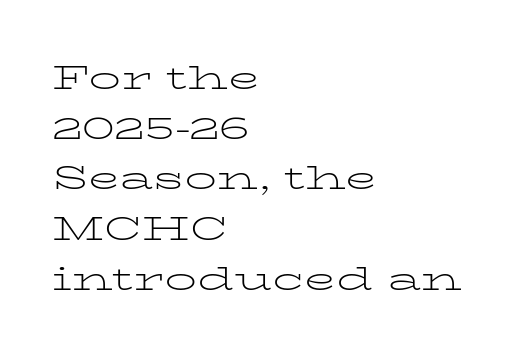
Q: Is the text bold? A: No.
Q: Is the text italic (slanted)? A: No, it is upright.
Q: Is the typeface a serif or a sans-serif typeface? A: Serif.
Q: Is the text underlined? A: No.
Q: How is the paragraph aligned? A: Left-aligned.
Q: Is the spacing between letters normal or unusually wide? A: Normal.
Q: Is the spacing between lines tight, normal or loose? A: Normal.
Q: Width (condensed, normal, or wide)? A: Wide.
Q: Stroke contrast? A: Low.
Q: x-height? A: Medium.
Q: Monospaced? A: No.
